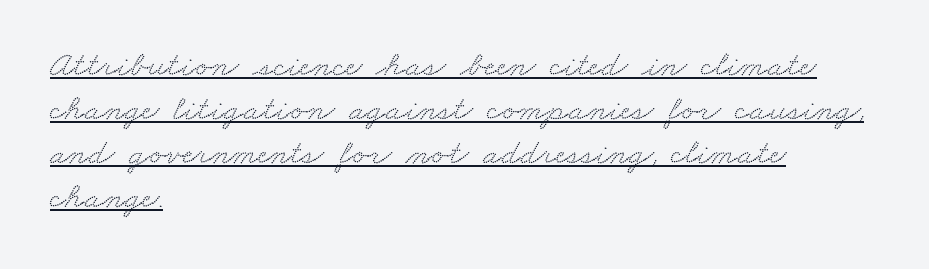
{"serif": "yes", "width": "wide", "stroke_contrast": "low", "x_height": "small", "monospaced": "no", "underline": "yes", "align": "left", "line_spacing_ratio": 1.22, "letter_spacing": "normal", "letter_spacing_em": 0.0, "glyph_px": 36}
